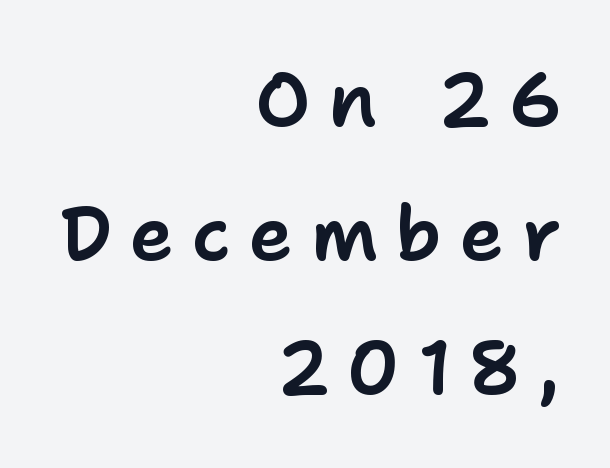
Each letter keeps its own natural width here, so spacing adapts to shape. The font's upright variant was chosen for this text. The lines in this sample share a right terminus and differ only in where they begin. Is this a sans? Yes — the strokes have no serifs. The strip under each line holds only bare page.
